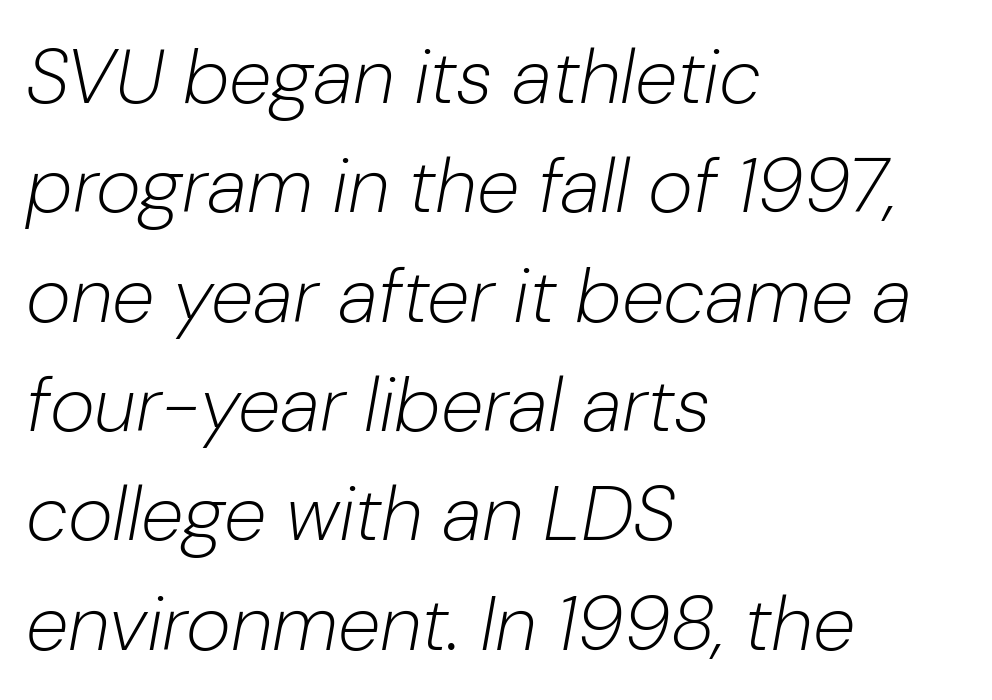
The image shows 77 px light type, italic (leaning right); set left-aligned, normal line spacing (1.42x), normal letter spacing, not underlined; low stroke contrast and a medium x-height.
